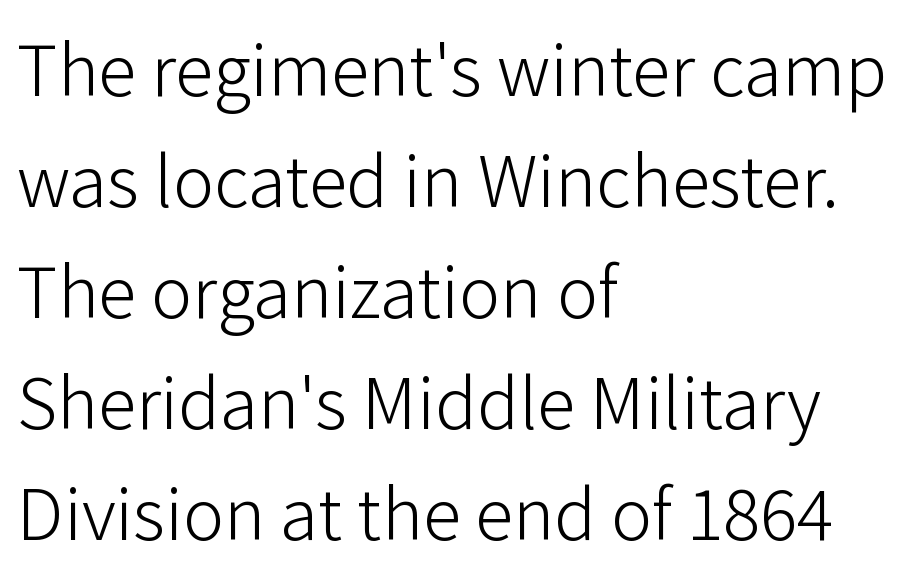
{"serif": "no", "italic": "no", "bold": "no", "weight": "light", "width": "normal", "stroke_contrast": "low", "x_height": "medium", "monospaced": "no", "underline": "no", "align": "left", "line_spacing": "normal", "line_spacing_ratio": 1.44, "letter_spacing": "normal", "letter_spacing_em": 0.0, "glyph_px": 77}
